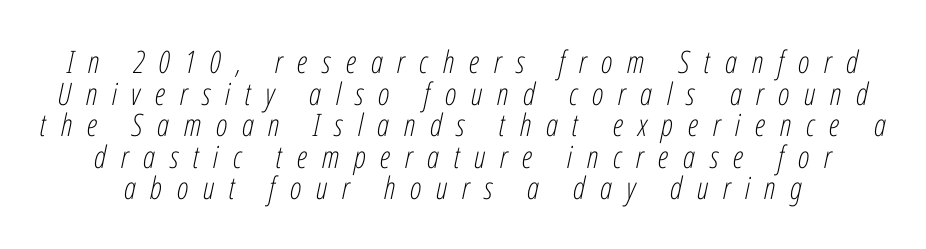
Q: Is the text bold? A: No.
Q: Is the text italic (slanted)? A: Yes, it leans right by about 12 degrees.
Q: Is the text underlined? A: No.
Q: Is the spacing between letters normal or unusually wide? A: Unusually wide.
Q: Is the spacing between lines tight, normal or loose? A: Tight.
Q: Width (condensed, normal, or wide)? A: Condensed.
Q: Stroke contrast? A: Low.
Q: x-height? A: Medium.
Q: Monospaced? A: No.
